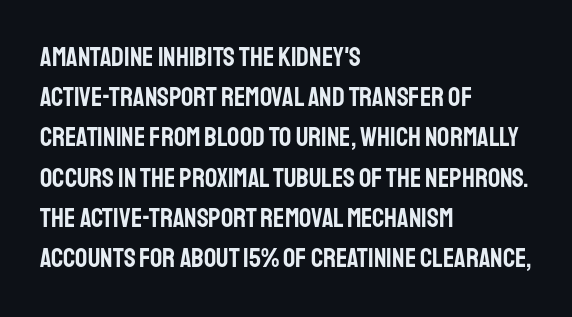
{"italic": "no", "underline": "no", "align": "left", "line_spacing": "normal", "line_spacing_ratio": 1.49, "letter_spacing": "normal", "letter_spacing_em": 0.0, "glyph_px": 27}
